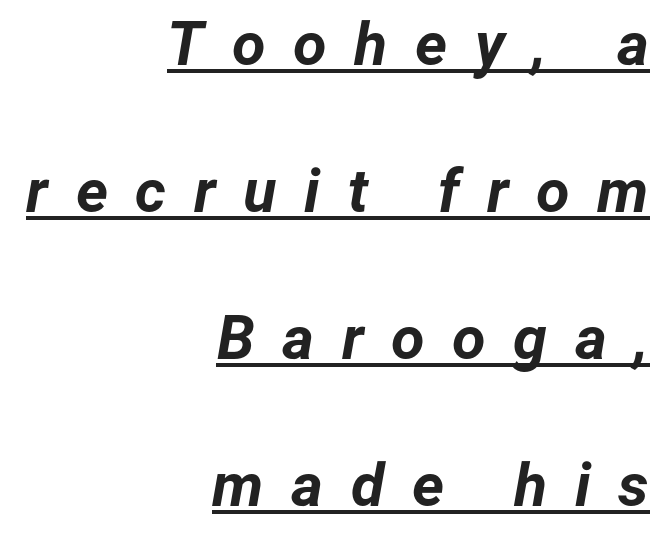
{"italic": "yes", "lean": "right", "slant_degrees": 12, "bold": "yes", "weight": "bold", "width": "normal", "stroke_contrast": "low", "x_height": "medium", "monospaced": "no", "underline": "yes", "align": "right", "line_spacing": "loose", "line_spacing_ratio": 2.41, "letter_spacing": "wide", "letter_spacing_em": 0.45, "glyph_px": 61}
